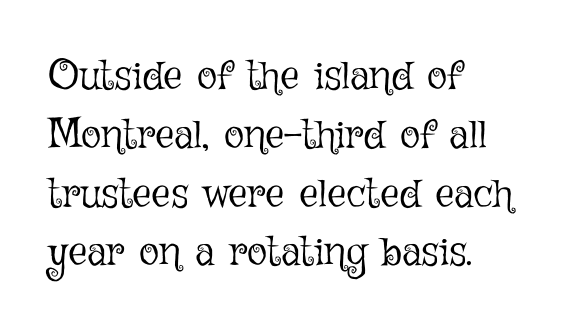
The image shows 42 px light type, upright; set left-aligned, normal line spacing (1.4x), normal letter spacing, not underlined; low stroke contrast and a medium x-height.
